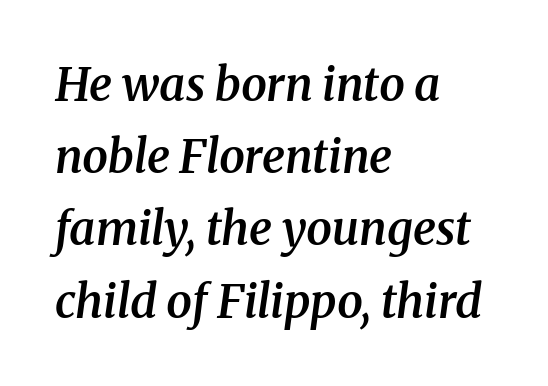
{"serif": "yes", "italic": "yes", "lean": "right", "slant_degrees": 8, "bold": "semi", "weight": "semibold", "width": "normal", "stroke_contrast": "medium", "x_height": "medium", "monospaced": "no", "underline": "no", "align": "left", "line_spacing": "normal", "line_spacing_ratio": 1.57, "letter_spacing": "normal", "letter_spacing_em": 0.0, "glyph_px": 46}
